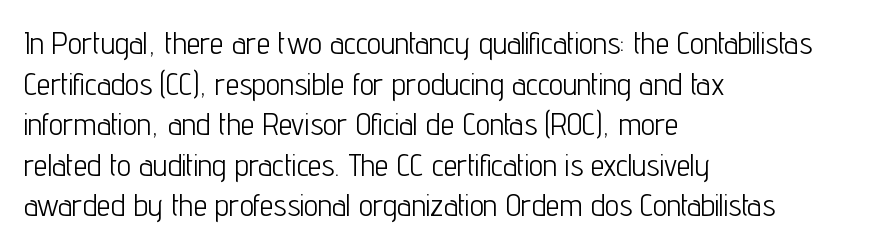
The image shows 31 px light, condensed sans-serif type, upright; set left-aligned, normal line spacing (1.31x), normal letter spacing, not underlined; low stroke contrast and a medium x-height.
